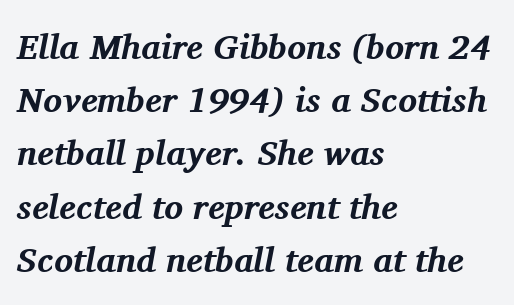
Q: Is the text bold? A: Yes.
Q: Is the text italic (slanted)? A: Yes, it leans right by about 11 degrees.
Q: Is the typeface a serif or a sans-serif typeface? A: Serif.
Q: Is the text underlined? A: No.
Q: How is the paragraph aligned? A: Left-aligned.
Q: Is the spacing between letters normal or unusually wide? A: Normal.
Q: Is the spacing between lines tight, normal or loose? A: Normal.
Q: Width (condensed, normal, or wide)? A: Normal.
Q: Stroke contrast? A: Medium.
Q: x-height? A: Medium.
Q: Monospaced? A: No.
